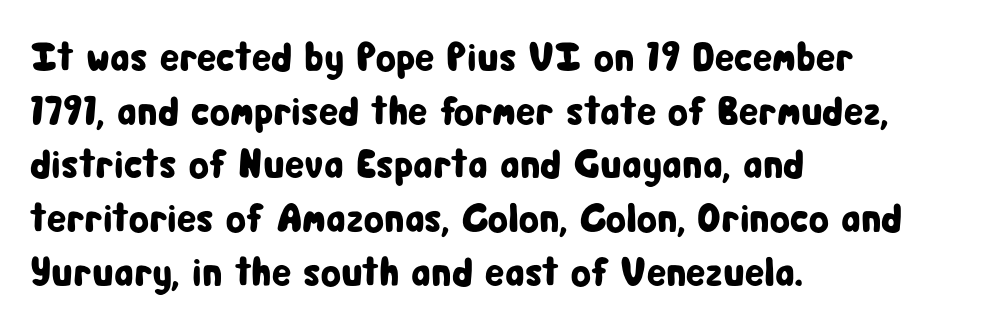
The image shows 41 px condensed sans-serif type, upright; set left-aligned, normal line spacing (1.31x), normal letter spacing, not underlined; low stroke contrast and a medium x-height.
